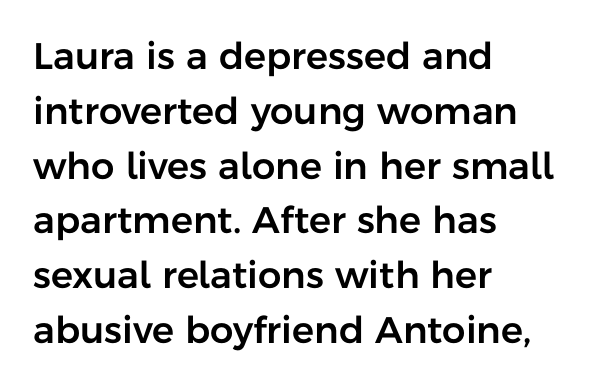
This rendering employs a face without finishing strokes, i.e., a sans-serif. The face used here is rendered with its standard letterfit. In CSS terms this would be text-align: left. Ascenders rise straight up at ninety degrees.
